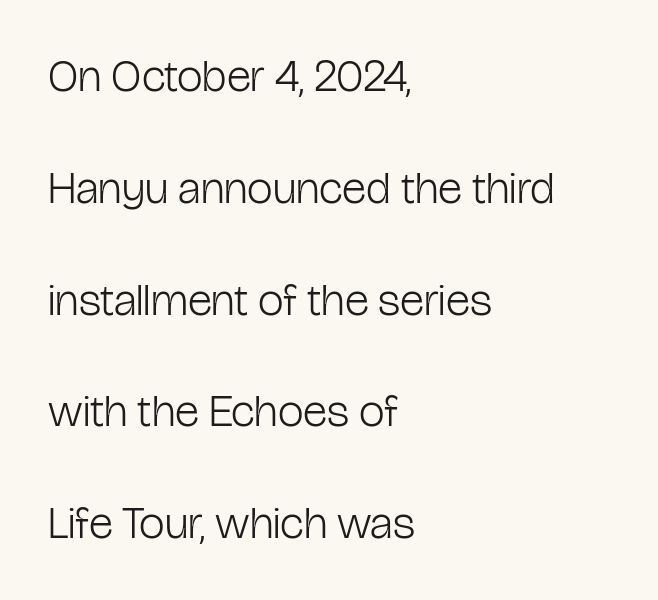
{"serif": "no", "italic": "no", "bold": "no", "weight": "light", "width": "condensed", "stroke_contrast": "low", "x_height": "medium", "monospaced": "no", "underline": "no", "align": "left", "line_spacing": "loose", "line_spacing_ratio": 2.43, "letter_spacing": "normal", "letter_spacing_em": 0.0, "glyph_px": 46}
